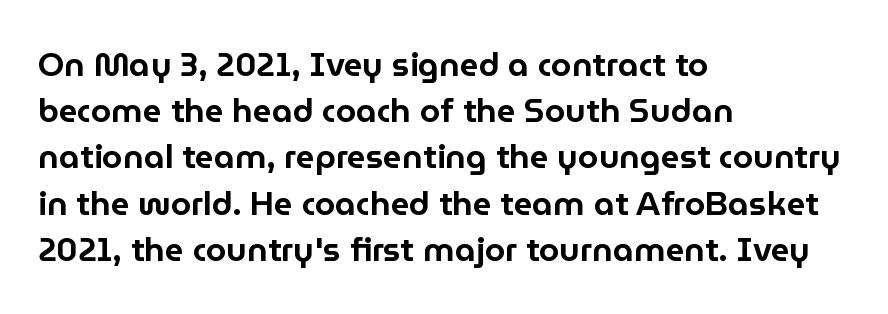
{"serif": "no", "italic": "no", "width": "normal", "stroke_contrast": "low", "x_height": "medium", "monospaced": "no", "underline": "no", "align": "left", "line_spacing": "normal", "line_spacing_ratio": 1.4, "letter_spacing": "normal", "letter_spacing_em": 0.0, "glyph_px": 33}
